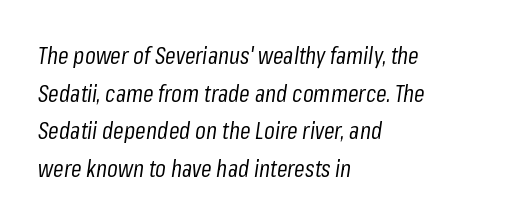
The characters are drawn with everyday or finer stroke widths. Summary of vertical rhythm: regular, with standard interline spacing. A typesetter would call this zero additional tracking. Nobody drew a line under any word here.
